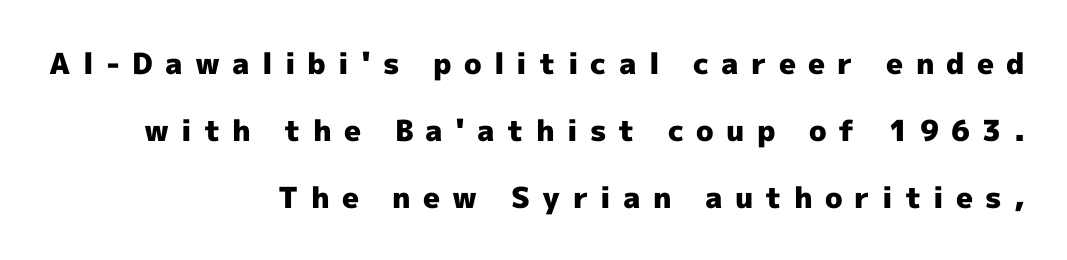
{"serif": "no", "italic": "no", "bold": "yes", "weight": "heavy", "width": "normal", "x_height": "medium", "monospaced": "no", "underline": "no", "align": "right", "line_spacing": "loose", "line_spacing_ratio": 2.31, "letter_spacing": "wide", "letter_spacing_em": 0.42, "glyph_px": 29}
